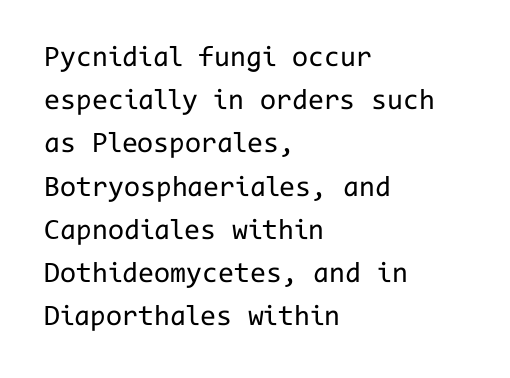
Do the characters align in a grid? Yes, the font is monospaced. The lines in this sample share a left origin and differ only in where they stop. The rendering uses a moderate line-height, typical for paragraphs. Clear beneath every line of the passage. Nope, no serifs anywhere on these letters. Nope, not italic — everything's standing straight.
